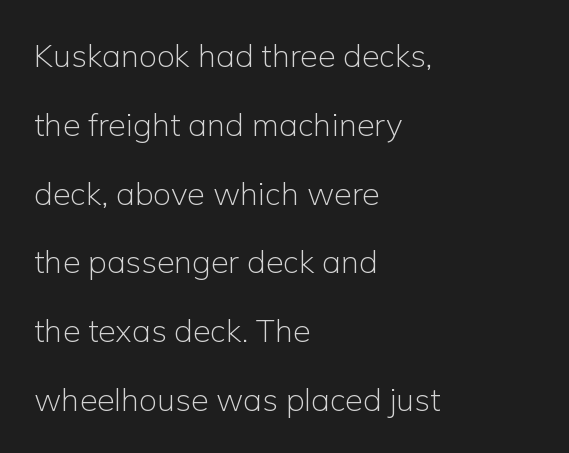
Q: Is the text bold? A: No.
Q: Is the text italic (slanted)? A: No, it is upright.
Q: Is the typeface a serif or a sans-serif typeface? A: Sans-serif.
Q: Is the text underlined? A: No.
Q: How is the paragraph aligned? A: Left-aligned.
Q: Is the spacing between letters normal or unusually wide? A: Normal.
Q: Is the spacing between lines tight, normal or loose? A: Loose.
Q: Width (condensed, normal, or wide)? A: Normal.
Q: Stroke contrast? A: Low.
Q: x-height? A: Medium.
Q: Monospaced? A: No.
